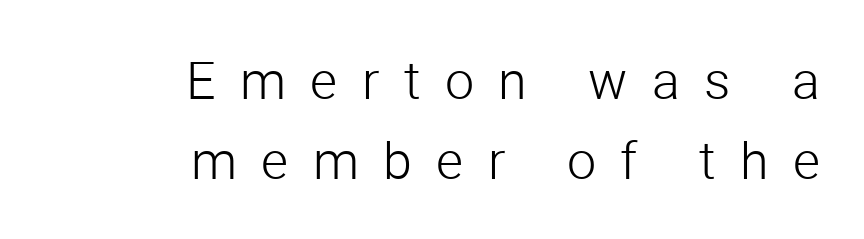
Q: Is the text bold? A: No.
Q: Is the text italic (slanted)? A: No, it is upright.
Q: Is the typeface a serif or a sans-serif typeface? A: Sans-serif.
Q: Is the text underlined? A: No.
Q: How is the paragraph aligned? A: Right-aligned.
Q: Is the spacing between letters normal or unusually wide? A: Unusually wide.
Q: Is the spacing between lines tight, normal or loose? A: Normal.
Q: Width (condensed, normal, or wide)? A: Normal.
Q: Stroke contrast? A: Low.
Q: x-height? A: Medium.
Q: Monospaced? A: No.
